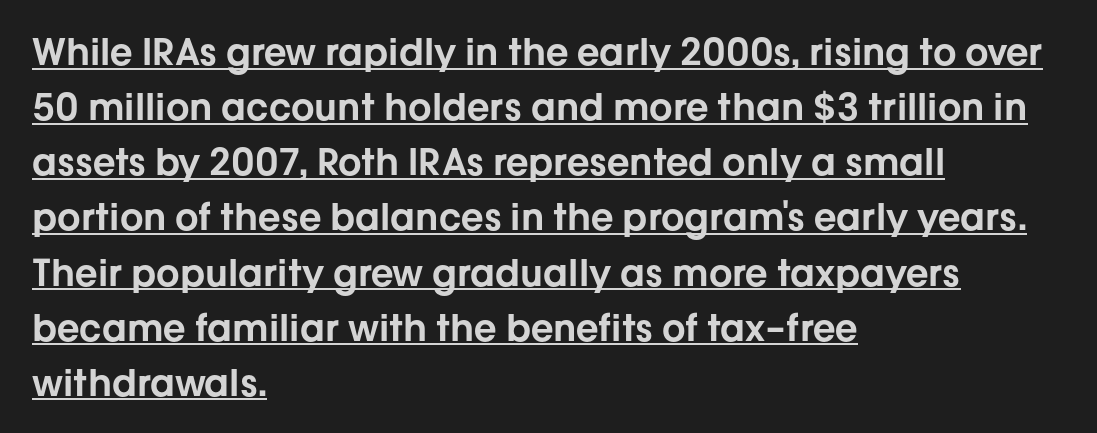
{"serif": "no", "italic": "no", "width": "normal", "stroke_contrast": "low", "x_height": "medium", "monospaced": "no", "underline": "yes", "align": "left", "line_spacing": "normal", "line_spacing_ratio": 1.49, "letter_spacing": "normal", "letter_spacing_em": 0.0, "glyph_px": 37}
